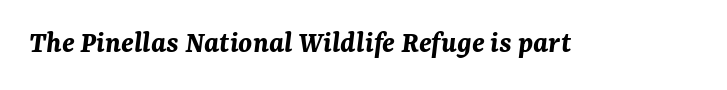
Q: Is the text bold? A: Yes.
Q: Is the text italic (slanted)? A: Yes, it leans right by about 7 degrees.
Q: Is the text underlined? A: No.
Q: Is the spacing between letters normal or unusually wide? A: Normal.
Q: Width (condensed, normal, or wide)? A: Normal.
Q: Stroke contrast? A: Medium.
Q: x-height? A: Medium.
Q: Monospaced? A: No.
